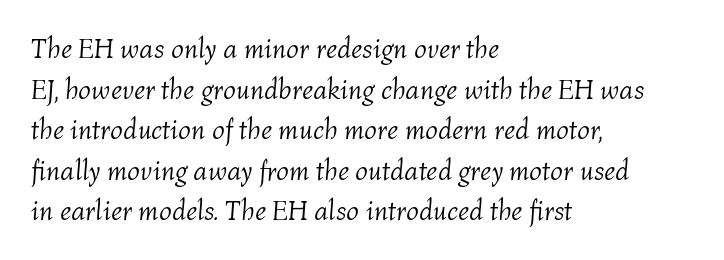
The image shows 28 px light type, italic (leaning right); set left-aligned, normal line spacing (1.45x), normal letter spacing, not underlined; medium stroke contrast and a medium x-height.
